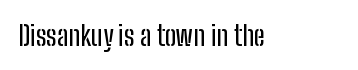
Q: Is the text italic (slanted)? A: No, it is upright.
Q: Is the typeface a serif or a sans-serif typeface? A: Sans-serif.
Q: Is the text underlined? A: No.
Q: Is the spacing between letters normal or unusually wide? A: Normal.
Q: Width (condensed, normal, or wide)? A: Condensed.
Q: Stroke contrast? A: Low.
Q: x-height? A: Medium.
Q: Monospaced? A: No.
